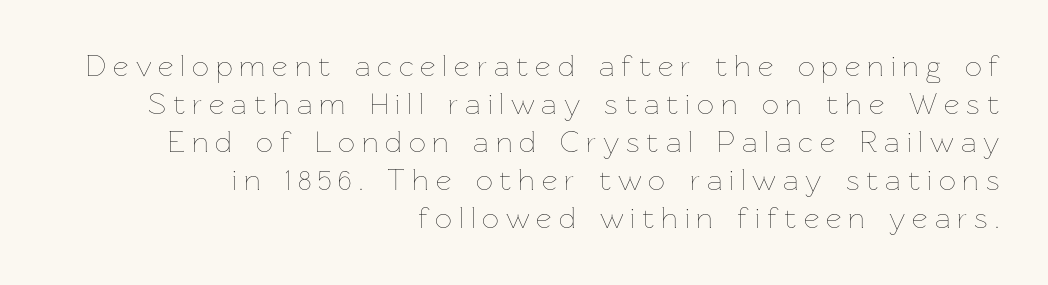
The image shows 30 px thin type, upright; set right-aligned, normal line spacing (1.27x), unusually wide letter spacing (+0.23 em), not underlined; low stroke contrast and a medium x-height.
